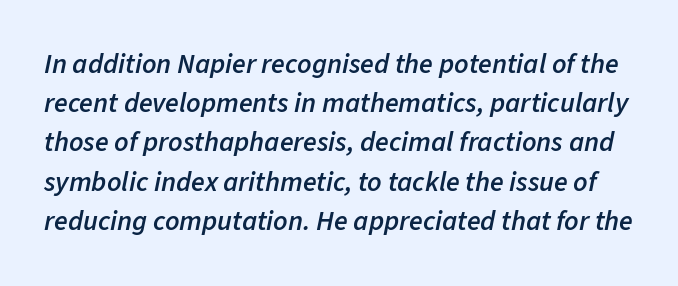
{"italic": "yes", "lean": "right", "slant_degrees": 11, "bold": "semi", "weight": "semibold", "width": "normal", "stroke_contrast": "low", "x_height": "medium", "monospaced": "no", "underline": "no", "line_spacing": "normal", "line_spacing_ratio": 1.4, "letter_spacing": "normal", "letter_spacing_em": 0.0, "glyph_px": 28}
